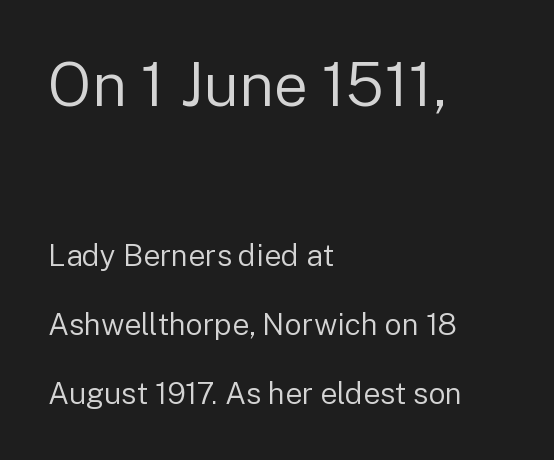
The image shows 61 px regular-weight sans-serif type, upright; set left-aligned, loose line spacing (2.3x), normal letter spacing, not underlined; the first (top) block is 2.03x larger; low stroke contrast and a medium x-height.
